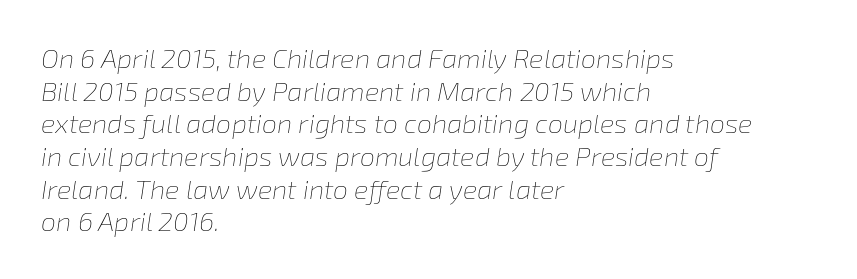
{"italic": "yes", "lean": "right", "slant_degrees": 8, "bold": "no", "underline": "no", "align": "left", "line_spacing_ratio": 1.21, "letter_spacing": "normal", "letter_spacing_em": 0.0, "glyph_px": 27}
